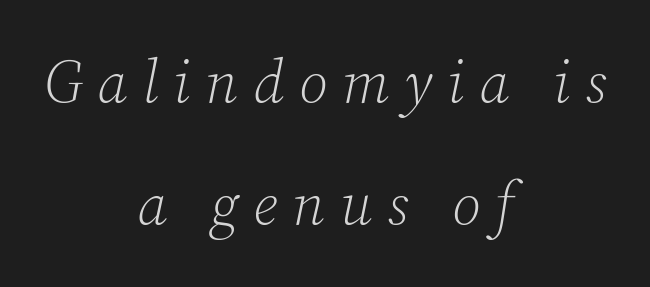
Check where the strokes stop: tiny serifs finish them off. Is the type slanted? Yes — the strokes lean at a clear angle. The passage shown is typed in a proportional face where columns would drift. The paragraph shown floats in the horizontal middle. Anything drawn beneath the words? Only blank space.
